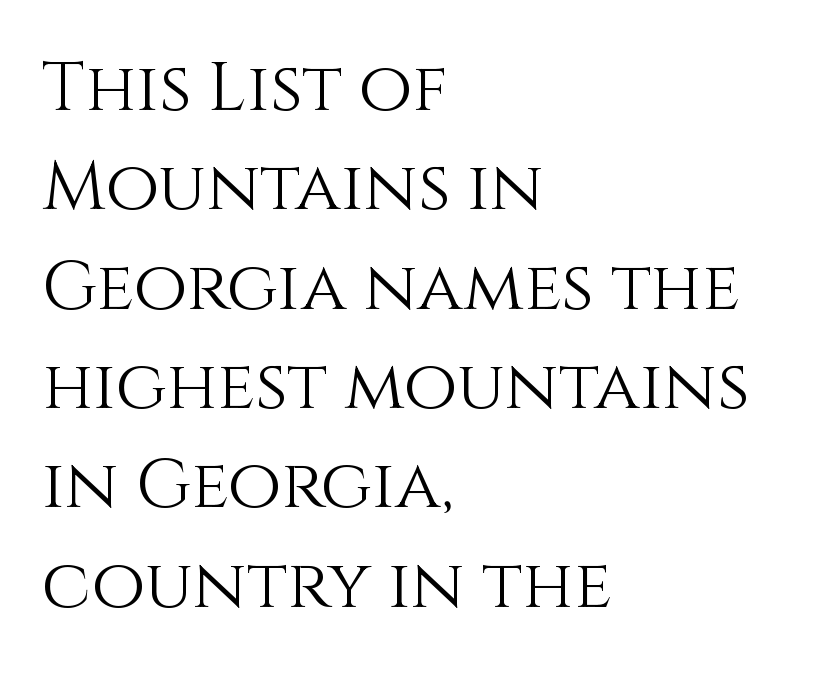
The image shows 69 px light type, upright; set left-aligned, normal line spacing (1.44x), normal letter spacing, not underlined; medium stroke contrast and a large x-height.
